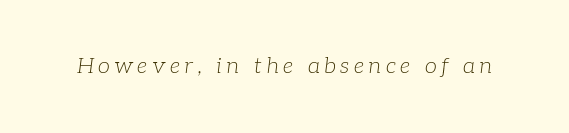
Students, note that the glyphs here are deliberately spaced far apart. These lines were composed using italics. The space beneath each line is pristine and unruled. No chunkiness to these letters — they're not bold.
